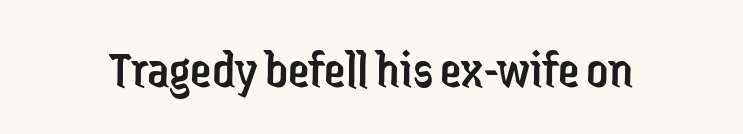
The image shows 54 px regular-weight, condensed sans-serif type, upright; set normal letter spacing, not underlined; low stroke contrast and a medium x-height.
